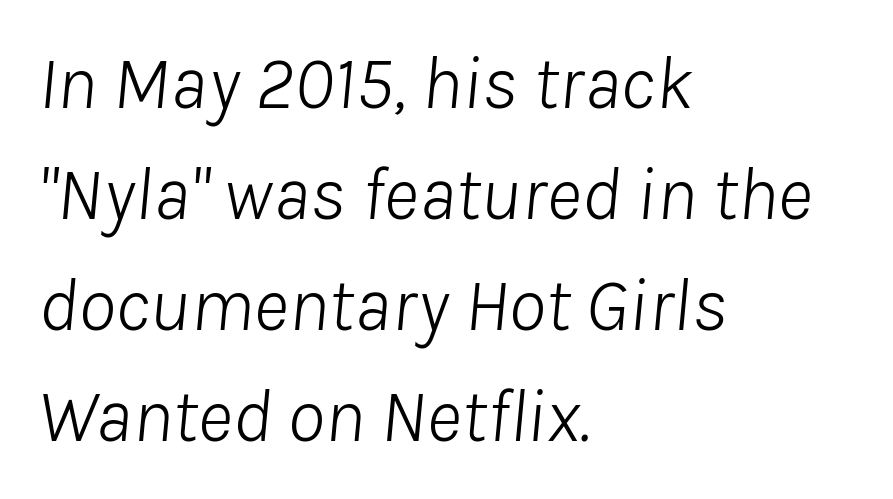
Vertical stems look standard width or narrower in stroke. In terms of letterspacing, this is plain default setting. The glyphs are unaccompanied by any horizontal stroke below them. The face used here is proportionally spaced, like ordinary book or web type.
